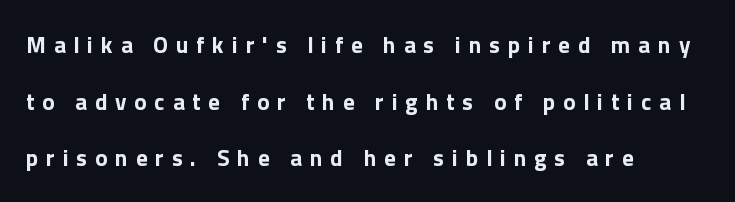
{"italic": "no", "bold": "yes", "underline": "no", "align": "left", "line_spacing": "loose", "line_spacing_ratio": 2.46, "letter_spacing": "wide", "letter_spacing_em": 0.34, "glyph_px": 23}
